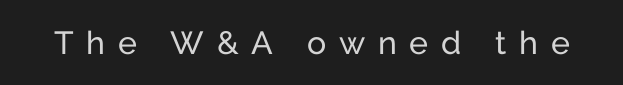
{"serif": "no", "italic": "no", "bold": "no", "weight": "regular", "width": "normal", "stroke_contrast": "low", "x_height": "medium", "monospaced": "no", "underline": "no", "letter_spacing": "wide", "letter_spacing_em": 0.4, "glyph_px": 32}
